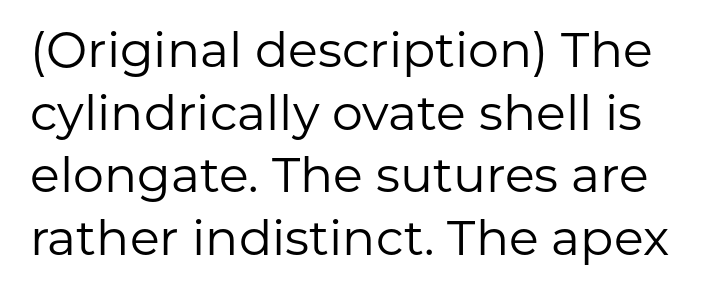
In terms of posture, this sample is upright. This sample has the flowing, uneven cadence of proportional lettering. Classification — sans serif. If you measured baseline to baseline, you'd find a middling distance. Honestly, there is no underline to notice here at all. The cut favours lightness, reaching ordinary text weight at its darkest.
